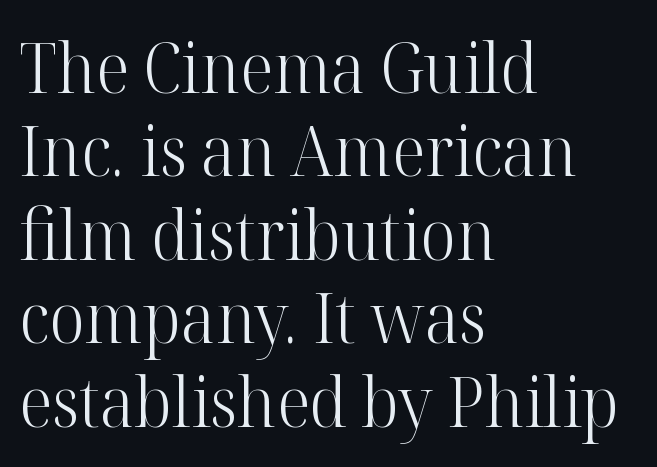
Spacing verdict: proportional, widths tailored to each character. Short note: letters normally spaced. The ragged edge is on the right, which tells us the setting is flush left. Ascenders rise straight up at ninety degrees. Lines of text with bare space underneath.
